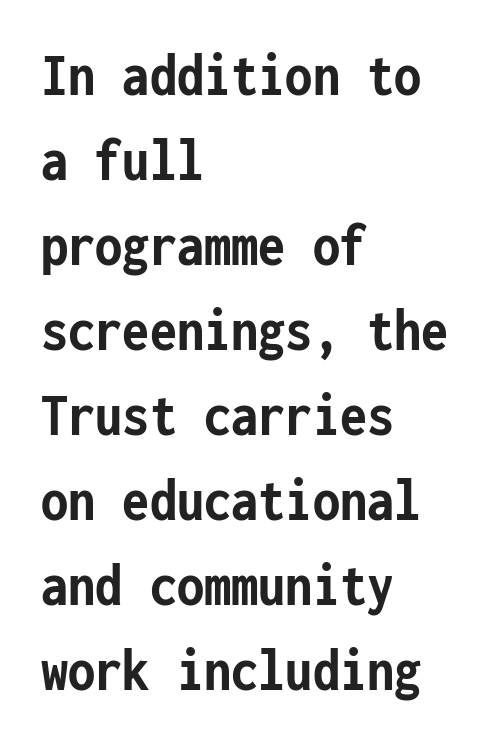
{"serif": "no", "italic": "no", "bold": "yes", "weight": "semibold", "width": "condensed", "stroke_contrast": "low", "x_height": "medium", "monospaced": "yes", "underline": "no", "align": "left", "line_spacing": "normal", "line_spacing_ratio": 1.37, "letter_spacing": "normal", "letter_spacing_em": 0.0, "glyph_px": 62}
